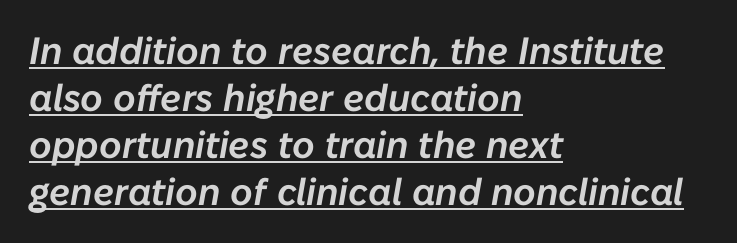
The image shows 38 px text type, italic (leaning right); set left-aligned, line spacing 1.24x, normal letter spacing, underlined; low stroke contrast and a medium x-height.
